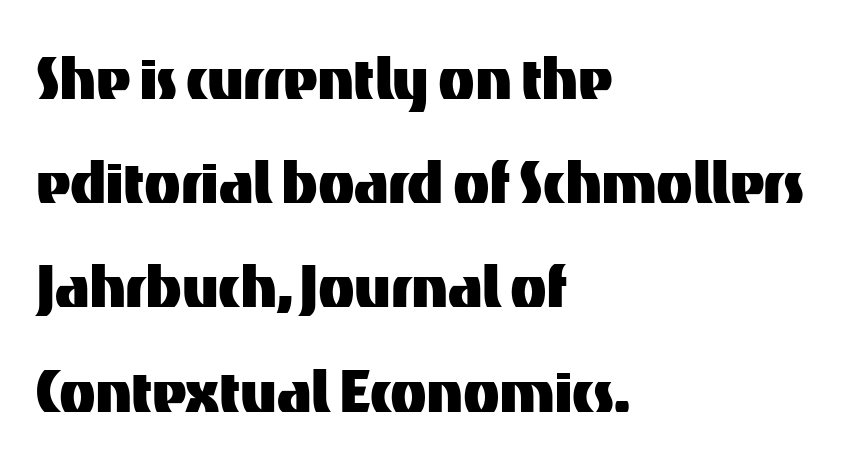
{"serif": "no", "italic": "no", "width": "normal", "stroke_contrast": "medium", "x_height": "medium", "monospaced": "no", "underline": "no", "align": "left", "line_spacing": "normal", "line_spacing_ratio": 1.39, "letter_spacing": "normal", "letter_spacing_em": 0.0, "glyph_px": 75}
